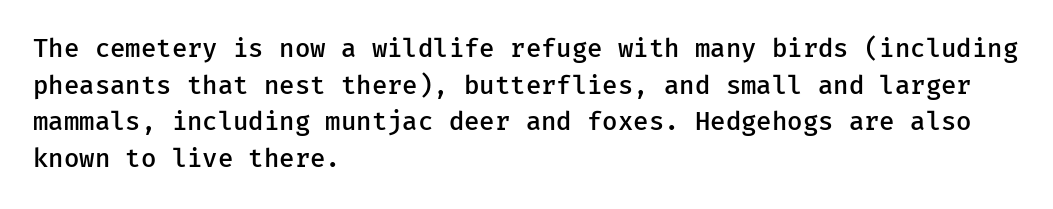
Q: Is the text bold? A: Semi-bold.
Q: Is the text italic (slanted)? A: No, it is upright.
Q: Is the text underlined? A: No.
Q: How is the paragraph aligned? A: Left-aligned.
Q: Is the spacing between letters normal or unusually wide? A: Normal.
Q: Is the spacing between lines tight, normal or loose? A: Normal.
